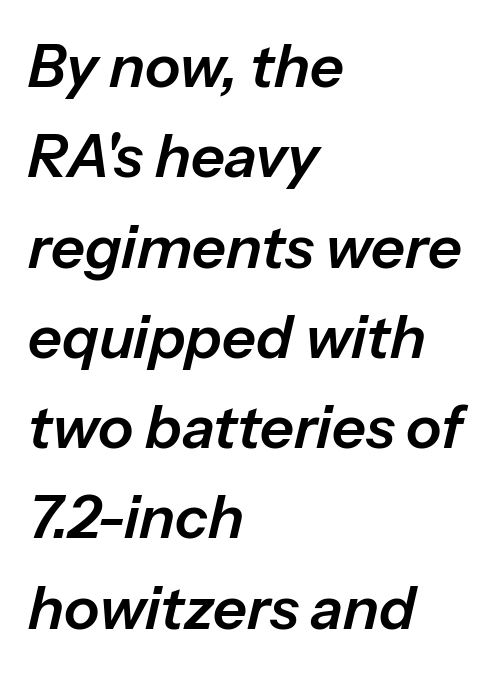
{"italic": "yes", "lean": "right", "slant_degrees": 13, "width": "normal", "stroke_contrast": "low", "x_height": "medium", "monospaced": "no", "underline": "no", "align": "left", "line_spacing": "normal", "line_spacing_ratio": 1.53, "letter_spacing": "normal", "letter_spacing_em": 0.0, "glyph_px": 59}
